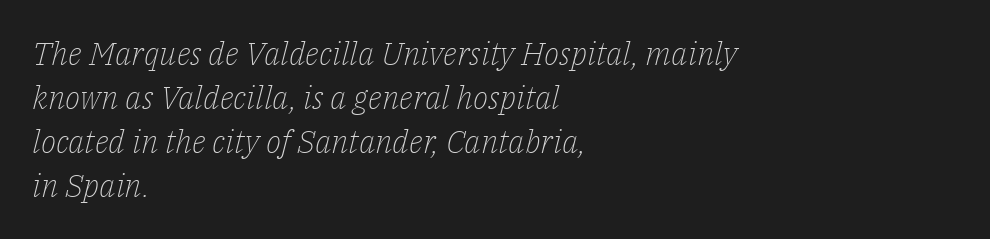
Q: Is the text bold? A: No.
Q: Is the text italic (slanted)? A: Yes, it leans right by about 14 degrees.
Q: Is the typeface a serif or a sans-serif typeface? A: Serif.
Q: Is the text underlined? A: No.
Q: How is the paragraph aligned? A: Left-aligned.
Q: Is the spacing between letters normal or unusually wide? A: Normal.
Q: Is the spacing between lines tight, normal or loose? A: Normal.
Q: Width (condensed, normal, or wide)? A: Normal.
Q: Stroke contrast? A: Low.
Q: x-height? A: Medium.
Q: Monospaced? A: No.
